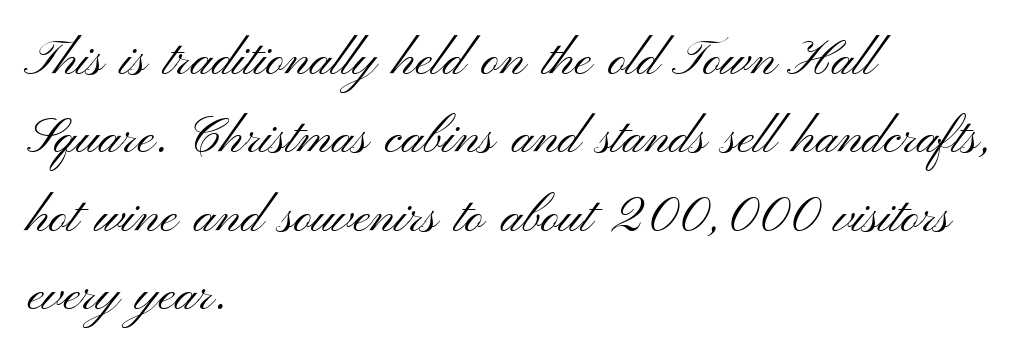
{"serif": "no", "bold": "no", "weight": "light", "width": "wide", "stroke_contrast": "medium", "x_height": "small", "monospaced": "no", "underline": "no", "align": "left", "line_spacing": "normal", "line_spacing_ratio": 1.57, "letter_spacing": "normal", "letter_spacing_em": 0.0, "glyph_px": 50}
